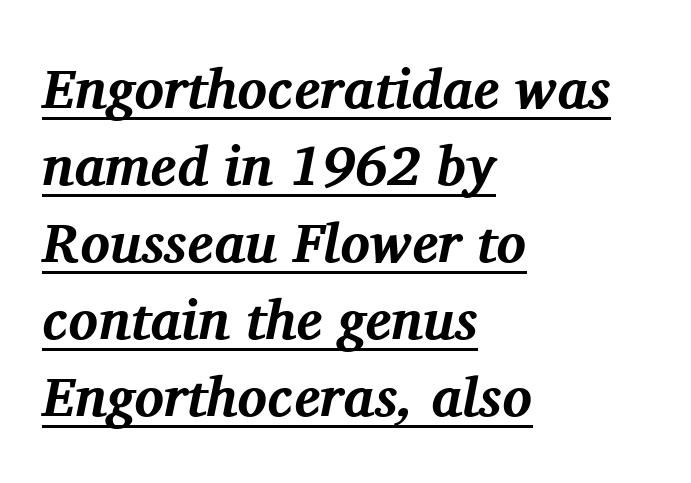
The image shows 55 px bold serif type, italic (leaning right); set left-aligned, normal line spacing (1.4x), normal letter spacing, underlined; medium stroke contrast and a medium x-height.
